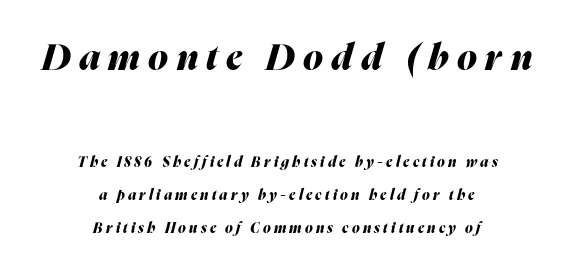
The image shows 36 px heavy type, italic (leaning right); set centered, loose line spacing (2.36x), unusually wide letter spacing (+0.23 em), not underlined; the first (top) block is 2.57x larger; medium stroke contrast and a medium x-height.
